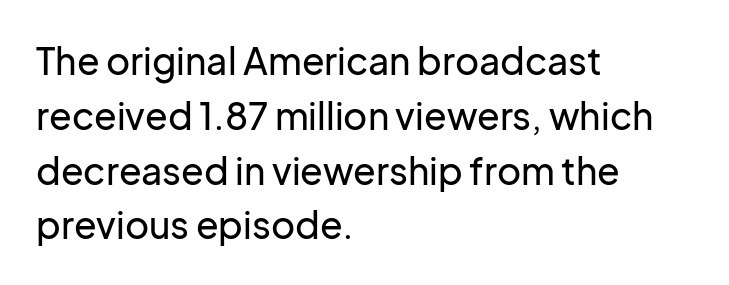
{"serif": "no", "italic": "no", "width": "normal", "stroke_contrast": "low", "x_height": "medium", "monospaced": "no", "underline": "no", "align": "left", "line_spacing": "normal", "line_spacing_ratio": 1.48, "letter_spacing": "normal", "letter_spacing_em": 0.0, "glyph_px": 37}
